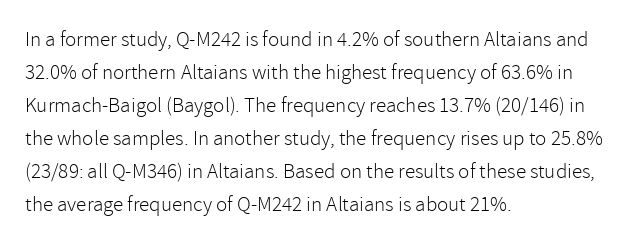
The image shows 21 px text type, upright; set left-aligned, normal line spacing (1.57x), normal letter spacing, not underlined.
